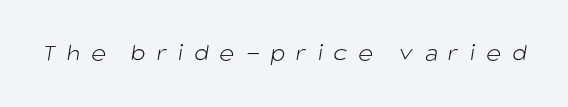
The image shows 26 px text type; set unusually wide letter spacing (+0.42 em), not underlined.
